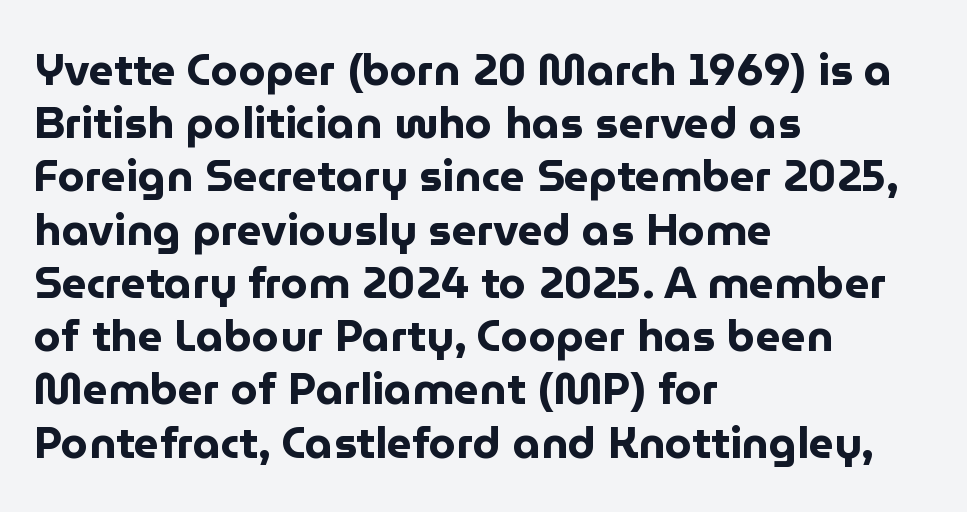
Line starts are locked; line ends wander. Note the varied advance widths — an 'i' is clearly narrower than an 'm'. Tracking value appears to be zero — textbook default spacing. Bold? Absolutely — the strokes are thick and heavy. Does the lettering tilt? It doesn't — this is upright. The characters display no serif detailing; their extremities are plain.
